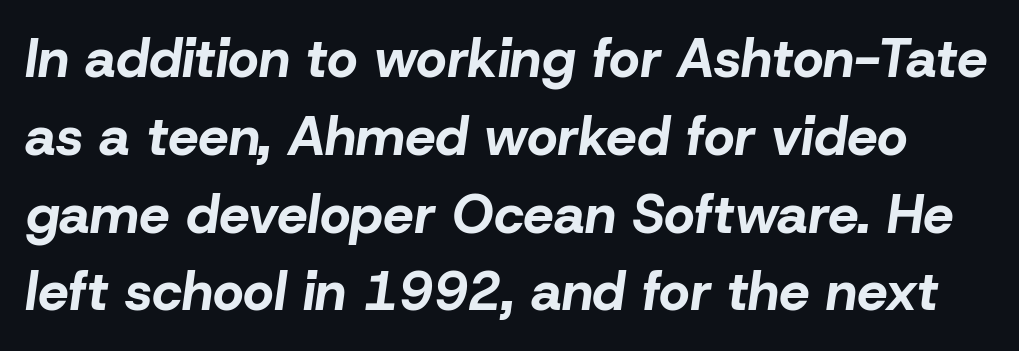
The image shows 54 px bold type, italic (leaning right); set normal line spacing (1.44x), normal letter spacing, not underlined; low stroke contrast and a medium x-height.
